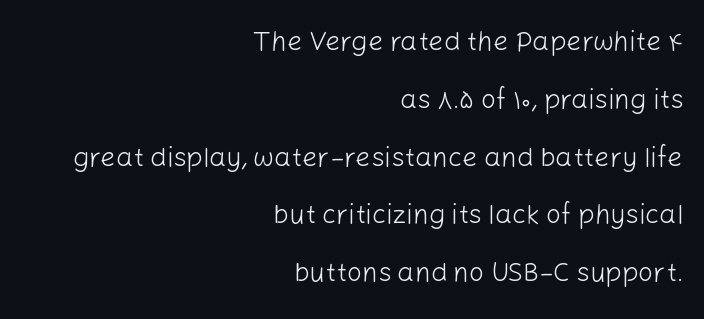
The image shows 27 px text type, upright; set right-aligned, loose line spacing (2.14x), normal letter spacing, not underlined.
